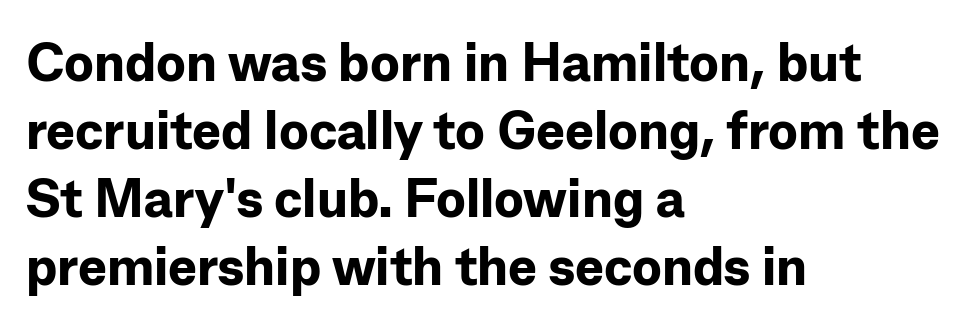
Q: Is the text bold? A: Yes.
Q: Is the text italic (slanted)? A: No, it is upright.
Q: Is the typeface a serif or a sans-serif typeface? A: Sans-serif.
Q: Is the text underlined? A: No.
Q: How is the paragraph aligned? A: Left-aligned.
Q: Is the spacing between letters normal or unusually wide? A: Normal.
Q: Is the spacing between lines tight, normal or loose? A: Normal.
Q: Width (condensed, normal, or wide)? A: Normal.
Q: Stroke contrast? A: Low.
Q: x-height? A: Medium.
Q: Monospaced? A: No.
